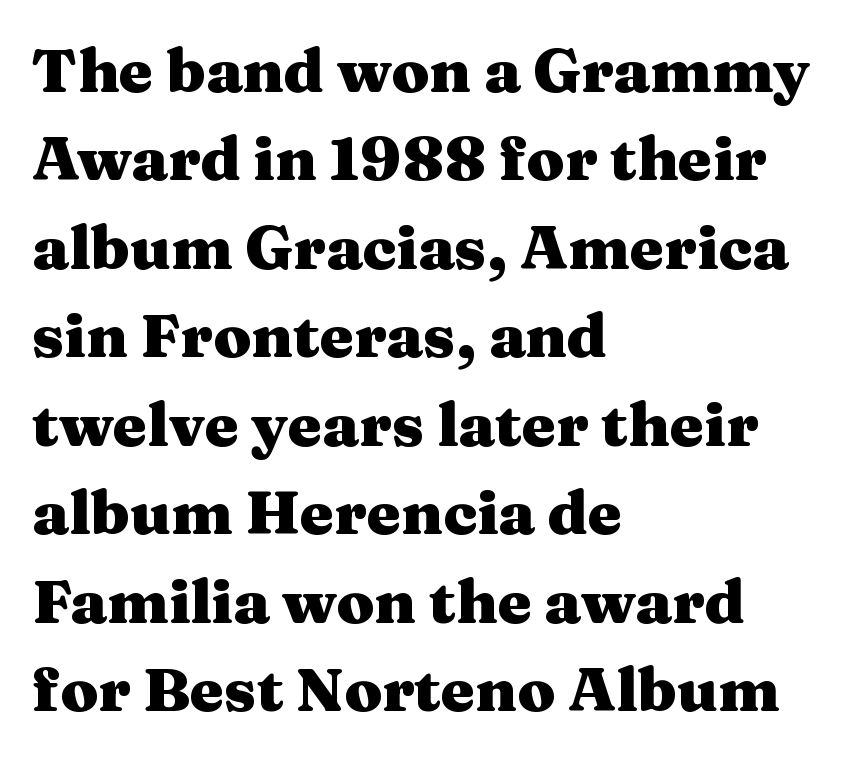
{"serif": "yes", "italic": "no", "bold": "yes", "weight": "heavy", "width": "wide", "stroke_contrast": "medium", "x_height": "medium", "monospaced": "no", "underline": "no", "align": "left", "line_spacing": "normal", "line_spacing_ratio": 1.45, "letter_spacing": "normal", "letter_spacing_em": 0.0, "glyph_px": 61}
